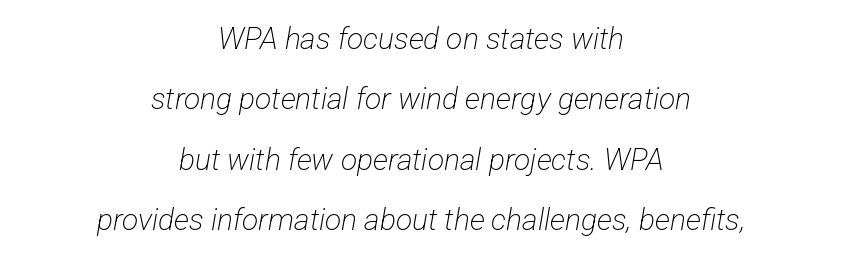
{"serif": "no", "bold": "no", "weight": "light", "width": "condensed", "stroke_contrast": "low", "x_height": "medium", "monospaced": "no", "underline": "no", "align": "center", "line_spacing": "loose", "line_spacing_ratio": 2.01, "letter_spacing": "normal", "letter_spacing_em": 0.0, "glyph_px": 30}
